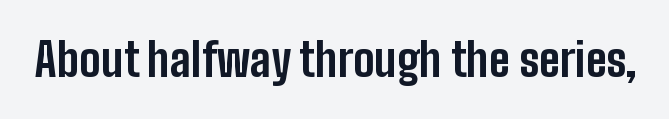
Think of a printed novel: that variable character pitch is what you see here. Quick note: underline off. Are there feet on the stems? There aren't — it's a sans. In terms of letterspacing, this is plain default setting.
